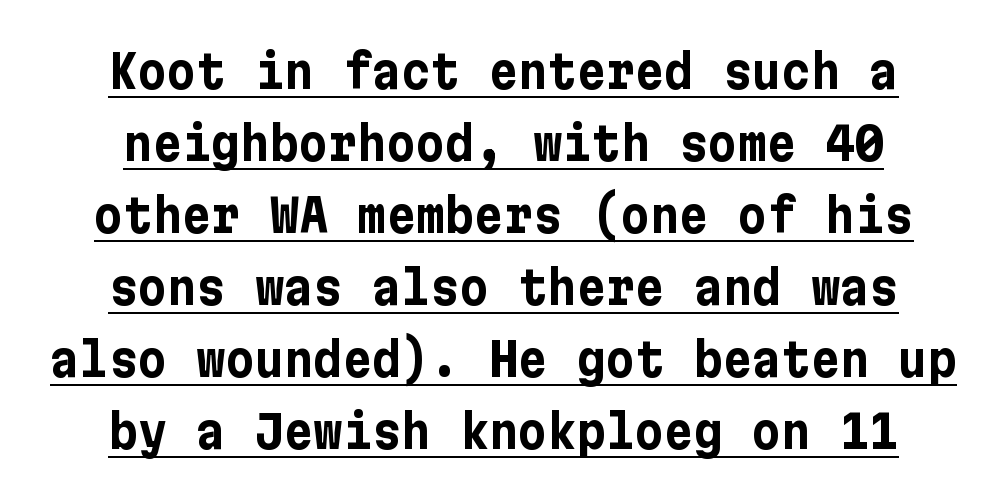
{"serif": "no", "italic": "no", "bold": "yes", "weight": "bold", "width": "normal", "stroke_contrast": "low", "x_height": "medium", "underline": "yes", "line_spacing": "normal", "line_spacing_ratio": 1.6, "letter_spacing": "normal", "letter_spacing_em": 0.0, "glyph_px": 45}
